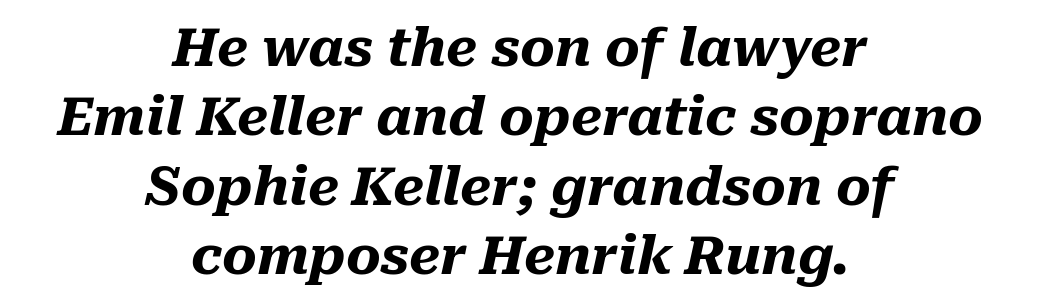
{"italic": "yes", "lean": "right", "slant_degrees": 10, "bold": "yes", "weight": "heavy", "width": "normal", "stroke_contrast": "medium", "x_height": "medium", "monospaced": "no", "underline": "no", "align": "center", "line_spacing": "normal", "line_spacing_ratio": 1.31, "letter_spacing": "normal", "letter_spacing_em": 0.0, "glyph_px": 53}
